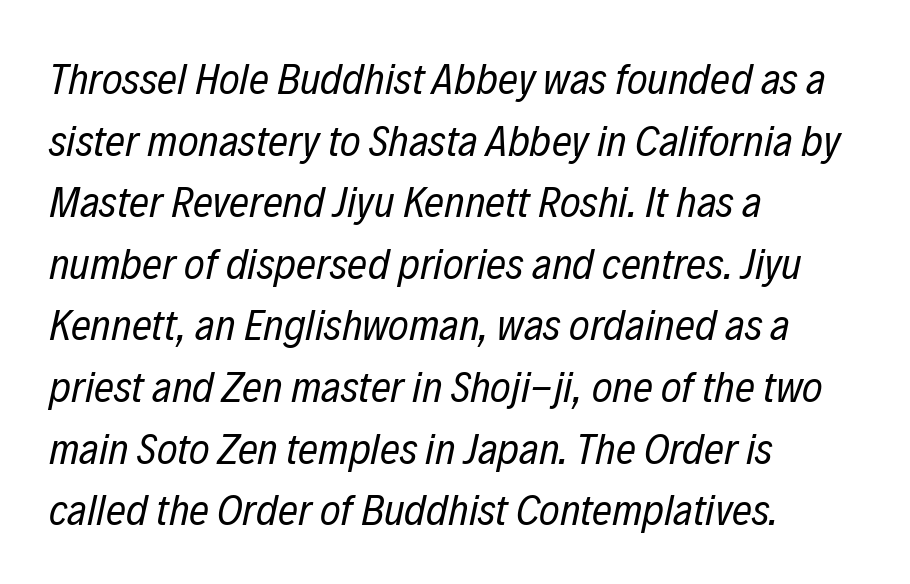
The image shows 44 px regular-weight, condensed type, italic (leaning right); set left-aligned, normal line spacing (1.4x), normal letter spacing, not underlined; low stroke contrast and a medium x-height.
